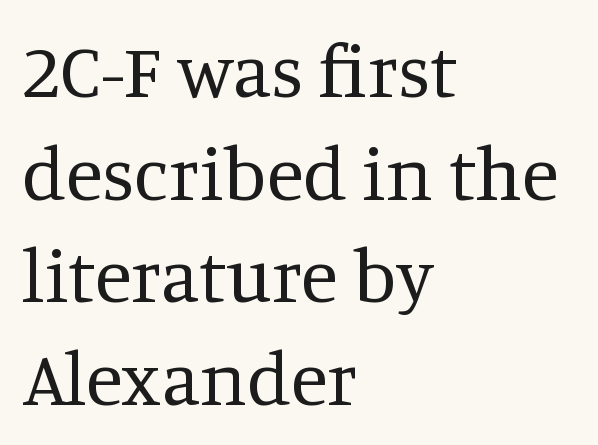
{"serif": "yes", "italic": "no", "bold": "no", "weight": "regular", "width": "normal", "stroke_contrast": "medium", "x_height": "large", "monospaced": "no", "underline": "no", "align": "left", "line_spacing": "normal", "line_spacing_ratio": 1.35, "letter_spacing": "normal", "letter_spacing_em": 0.0, "glyph_px": 76}
